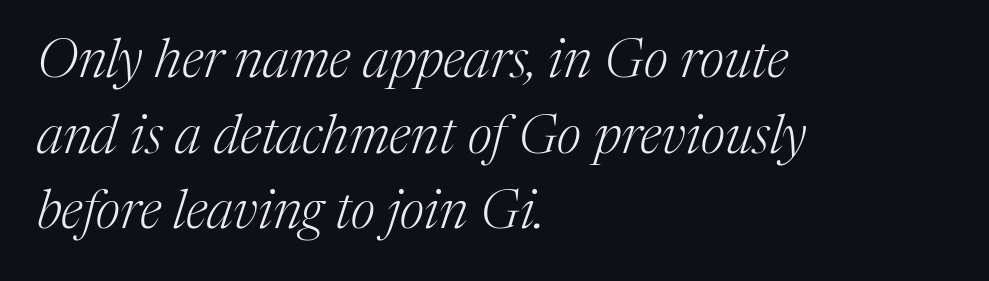
{"serif": "yes", "italic": "yes", "lean": "right", "slant_degrees": 17, "bold": "no", "weight": "light", "width": "normal", "stroke_contrast": "medium", "x_height": "medium", "monospaced": "no", "underline": "no", "align": "left", "line_spacing": "normal", "line_spacing_ratio": 1.4, "letter_spacing": "normal", "letter_spacing_em": 0.0, "glyph_px": 54}
